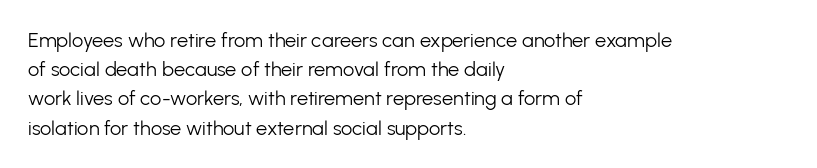
{"italic": "no", "bold": "no", "underline": "no", "align": "left", "line_spacing": "normal", "line_spacing_ratio": 1.46, "letter_spacing": "normal", "letter_spacing_em": 0.0, "glyph_px": 20}
